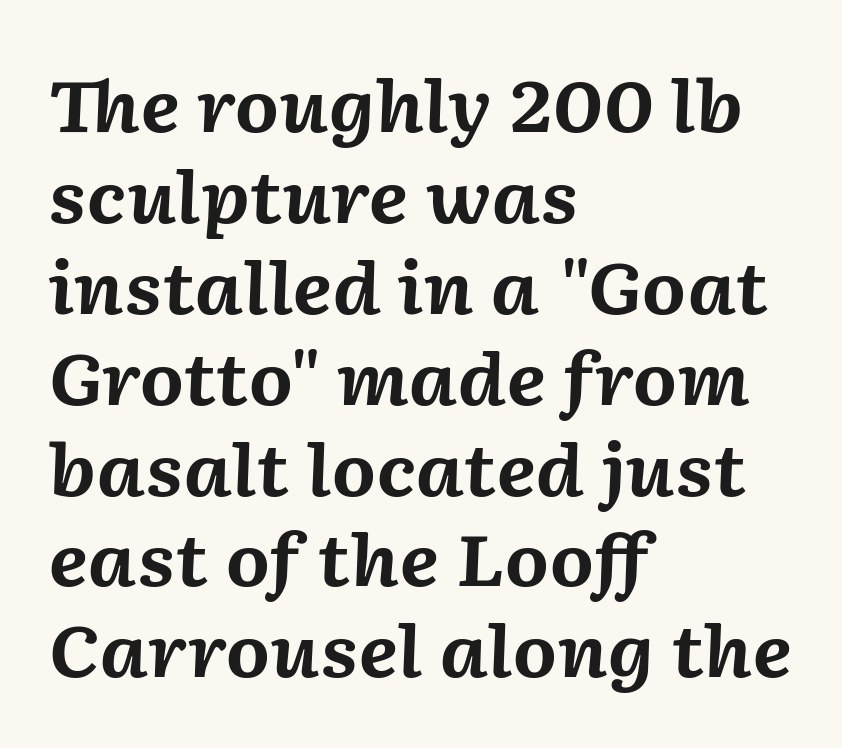
Q: Is the text bold? A: Yes.
Q: Is the text italic (slanted)? A: Yes, it leans right by about 2 degrees.
Q: Is the text underlined? A: No.
Q: How is the paragraph aligned? A: Left-aligned.
Q: Is the spacing between letters normal or unusually wide? A: Normal.
Q: Is the spacing between lines tight, normal or loose? A: Normal.
Q: Width (condensed, normal, or wide)? A: Normal.
Q: Stroke contrast? A: Medium.
Q: x-height? A: Medium.
Q: Monospaced? A: No.
